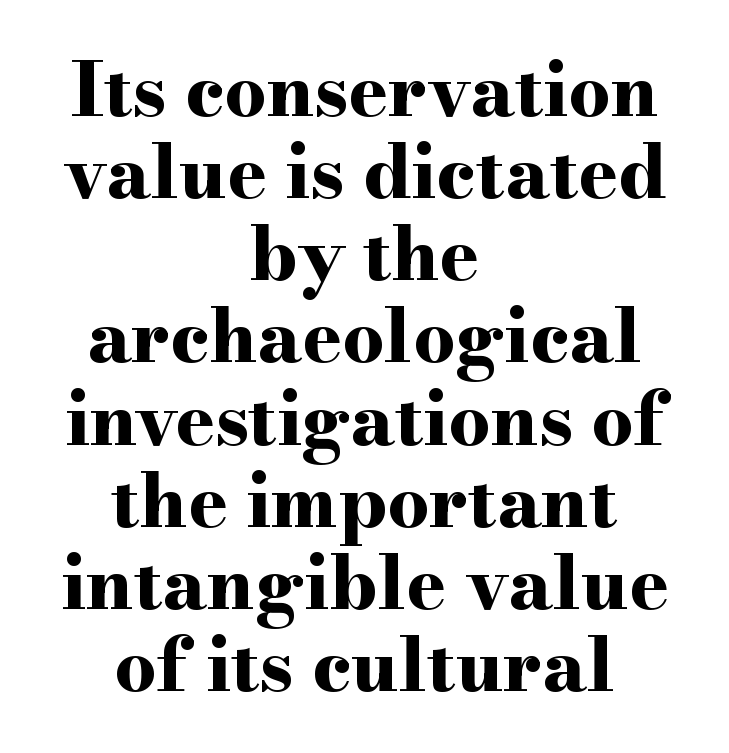
The image shows 74 px bold, wide serif type, upright; set centered, tight line spacing (1.11x), normal letter spacing, not underlined; high stroke contrast and a small x-height.
